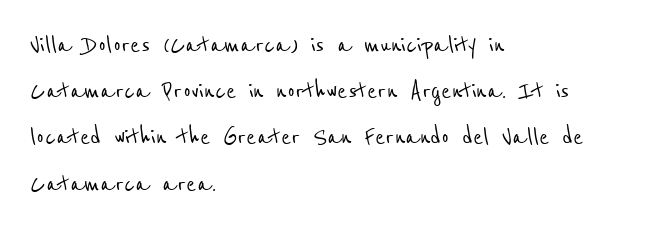
{"serif": "no", "width": "condensed", "stroke_contrast": "low", "x_height": "medium", "monospaced": "no", "underline": "no", "align": "left", "line_spacing": "normal", "line_spacing_ratio": 1.54, "letter_spacing": "normal", "letter_spacing_em": 0.0, "glyph_px": 30}
